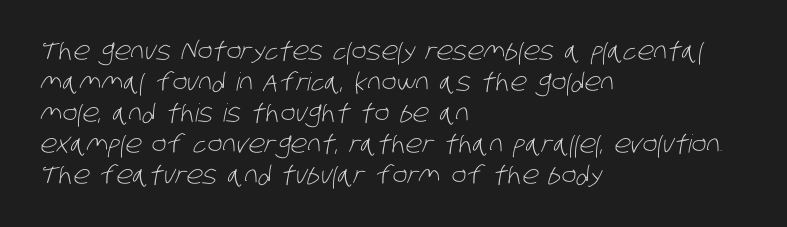
The space directly below the letters is spotless. Layout note: lines flush left. Weight: not bold — regular or lighter. Look at the tracking — it's just the regular setting, nothing added.
